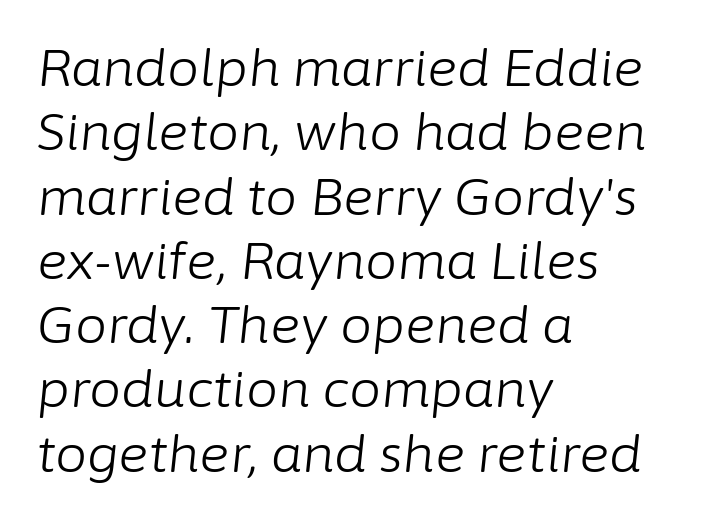
The image shows 51 px light type, italic (leaning right); set left-aligned, normal line spacing (1.26x), normal letter spacing, not underlined; low stroke contrast and a medium x-height.
